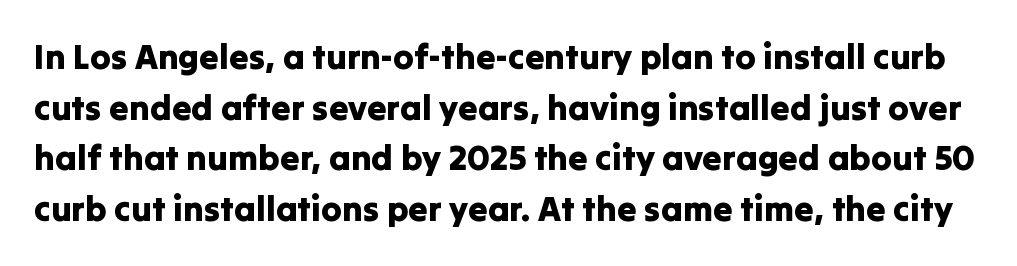
The image shows 35 px sans-serif type, upright; set normal line spacing (1.45x), normal letter spacing, not underlined; low stroke contrast and a medium x-height.
